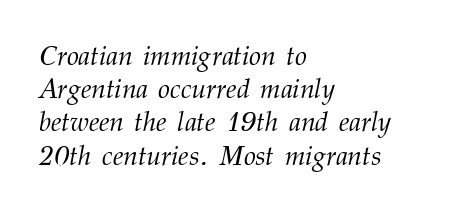
The image shows 27 px text type, italic (leaning right); set left-aligned, line spacing 1.23x, normal letter spacing, not underlined.
